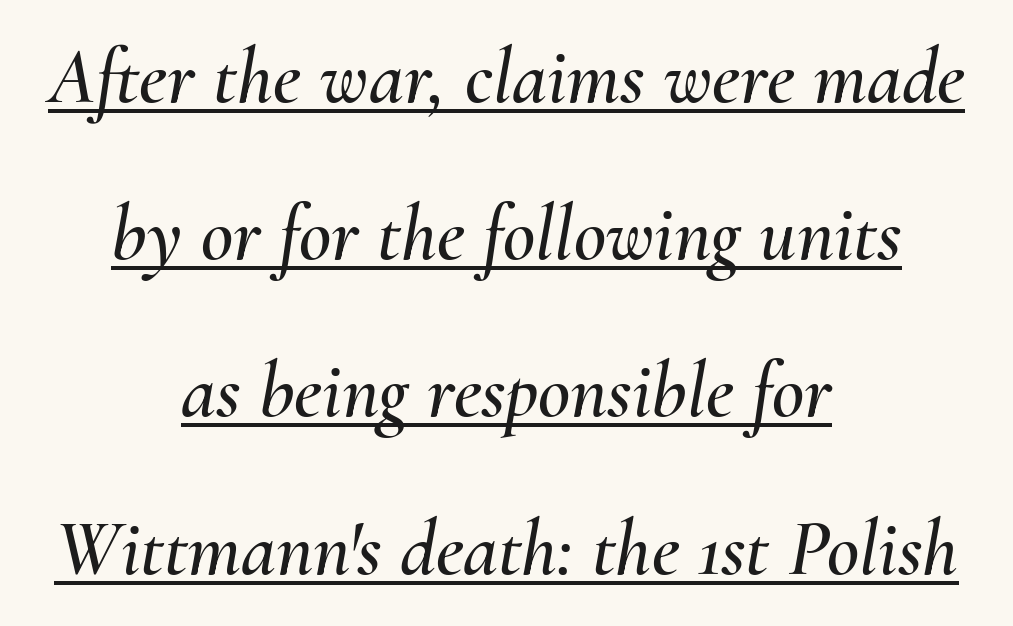
You can see a thin bar hugging the bottom of the glyphs. Nothing unusual about the tracking: characters are spaced as the font intends. These lines stack symmetrically, like a column narrowing and widening about its center. Quick note: italic. The passage shown stacks its lines with a broad gap.
